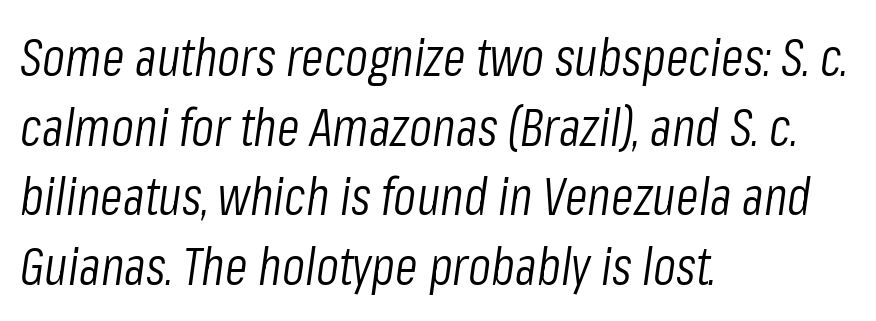
The image shows 52 px light, condensed type, italic (leaning right); set left-aligned, normal line spacing (1.34x), normal letter spacing, not underlined; low stroke contrast and a medium x-height.
